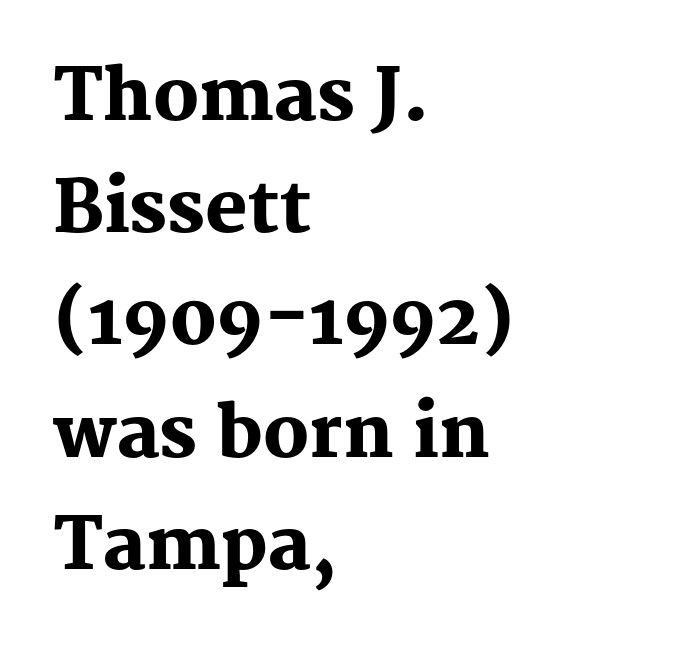
The image shows 71 px heavy serif type, upright; set left-aligned, normal line spacing (1.58x), normal letter spacing, not underlined; medium stroke contrast and a medium x-height.
